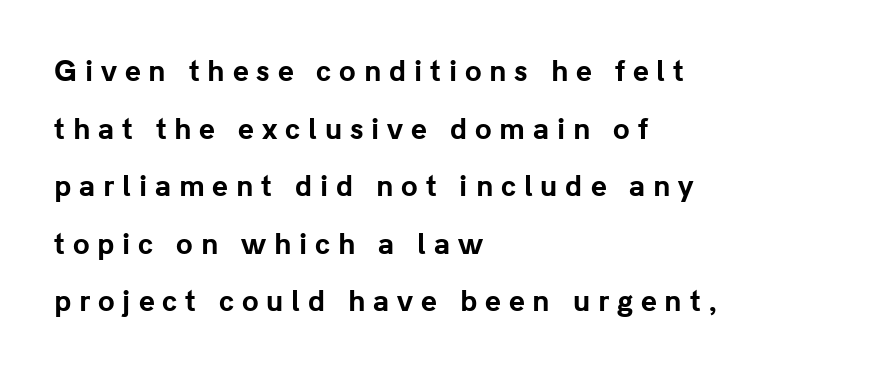
{"italic": "no", "bold": "yes", "underline": "no", "align": "left", "line_spacing": "loose", "line_spacing_ratio": 2.13, "letter_spacing": "wide", "letter_spacing_em": 0.29, "glyph_px": 27}
